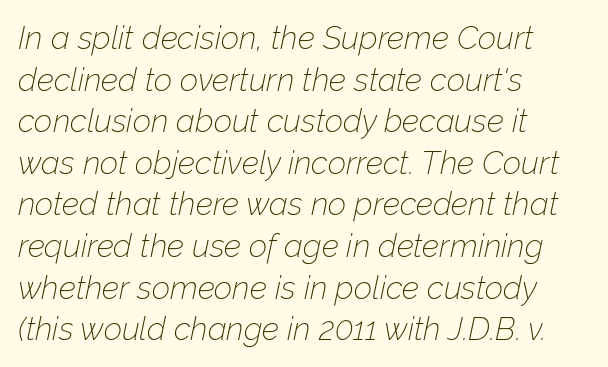
Q: Is the text bold? A: No.
Q: Is the text italic (slanted)? A: Yes, it leans right by about 12 degrees.
Q: Is the text underlined? A: No.
Q: How is the paragraph aligned? A: Left-aligned.
Q: Is the spacing between letters normal or unusually wide? A: Normal.
Q: Is the spacing between lines tight, normal or loose? A: Normal.
Q: Width (condensed, normal, or wide)? A: Normal.
Q: Stroke contrast? A: Low.
Q: x-height? A: Medium.
Q: Monospaced? A: No.
